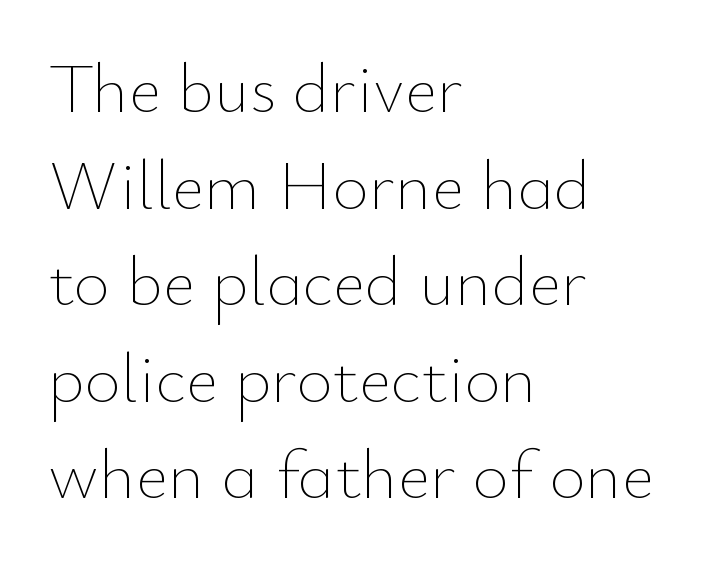
Q: Is the text bold? A: No.
Q: Is the text italic (slanted)? A: No, it is upright.
Q: Is the text underlined? A: No.
Q: How is the paragraph aligned? A: Left-aligned.
Q: Is the spacing between letters normal or unusually wide? A: Normal.
Q: Is the spacing between lines tight, normal or loose? A: Normal.
Q: Width (condensed, normal, or wide)? A: Normal.
Q: Stroke contrast? A: Low.
Q: x-height? A: Small.
Q: Monospaced? A: No.
